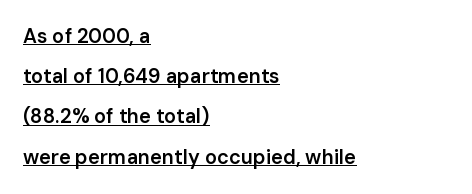
What decoration does the sample have? An underline. Posture: vertical. In terms of leading, this rendering errs on the spacious side. Tracking value appears to be zero — textbook default spacing. Heft: intermediate — a semibold.
